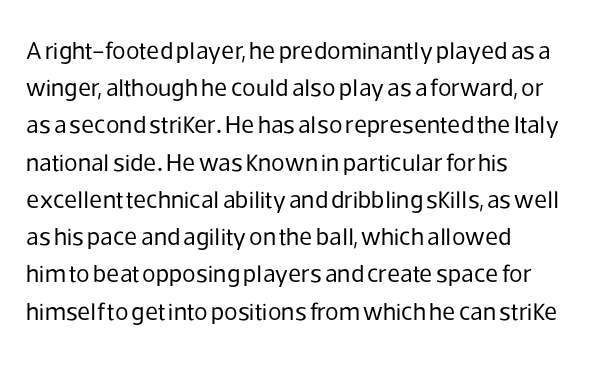
{"italic": "no", "bold": "no", "underline": "no", "align": "left", "line_spacing": "normal", "line_spacing_ratio": 1.49, "letter_spacing": "normal", "letter_spacing_em": 0.0, "glyph_px": 25}
